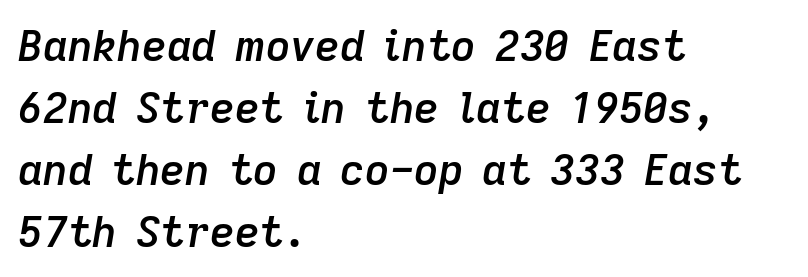
{"italic": "yes", "lean": "right", "slant_degrees": 9, "bold": "semi", "weight": "semibold", "width": "normal", "stroke_contrast": "low", "x_height": "medium", "monospaced": "no", "underline": "no", "align": "left", "line_spacing": "normal", "line_spacing_ratio": 1.44, "letter_spacing": "normal", "letter_spacing_em": 0.0, "glyph_px": 43}
